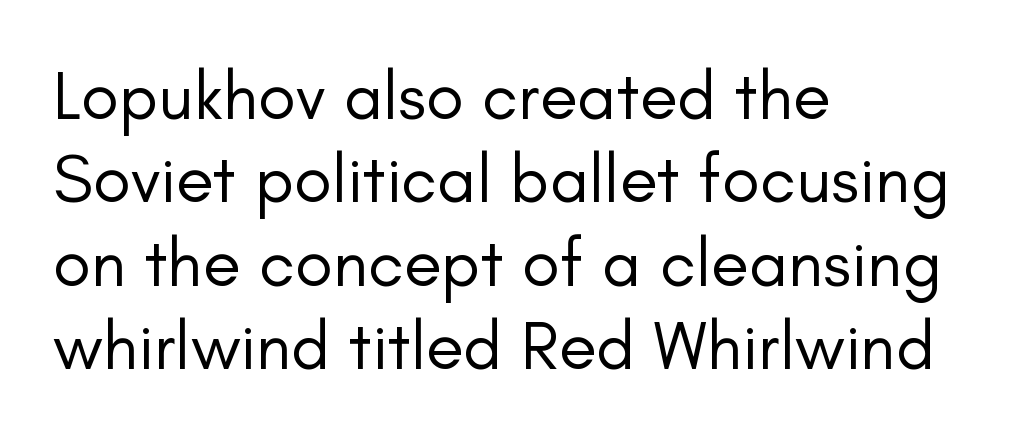
Q: Is the text bold? A: No.
Q: Is the text italic (slanted)? A: No, it is upright.
Q: Is the typeface a serif or a sans-serif typeface? A: Sans-serif.
Q: Is the text underlined? A: No.
Q: How is the paragraph aligned? A: Left-aligned.
Q: Is the spacing between letters normal or unusually wide? A: Normal.
Q: Width (condensed, normal, or wide)? A: Normal.
Q: Stroke contrast? A: Low.
Q: x-height? A: Small.
Q: Monospaced? A: No.
